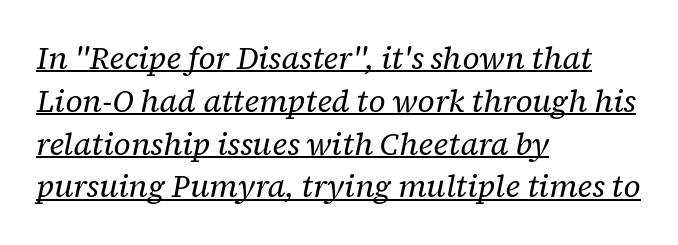
{"serif": "yes", "italic": "yes", "lean": "right", "slant_degrees": 12, "bold": "no", "weight": "regular", "width": "normal", "stroke_contrast": "low", "x_height": "medium", "monospaced": "no", "underline": "yes", "align": "left", "line_spacing": "normal", "line_spacing_ratio": 1.38, "letter_spacing": "normal", "letter_spacing_em": 0.0, "glyph_px": 31}
